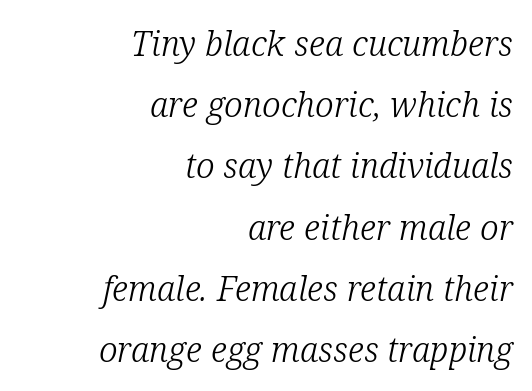
The image shows 34 px light serif type, italic (leaning right); set right-aligned, line spacing 1.8x, normal letter spacing, not underlined; low stroke contrast and a medium x-height.
